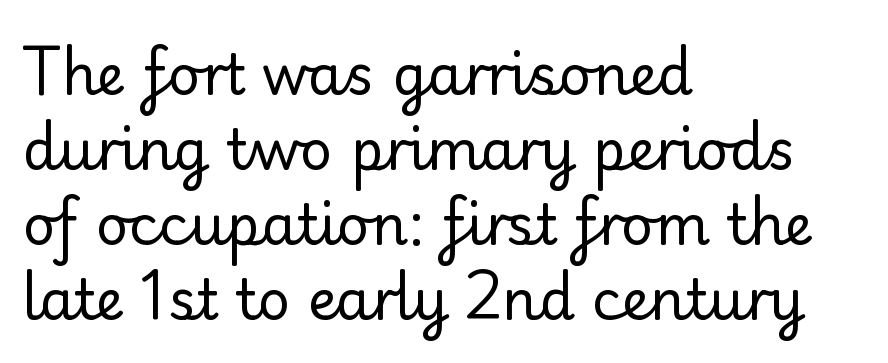
The image shows 56 px regular-weight serif type, upright; set left-aligned, normal line spacing (1.34x), normal letter spacing, not underlined; low stroke contrast and a small x-height.
